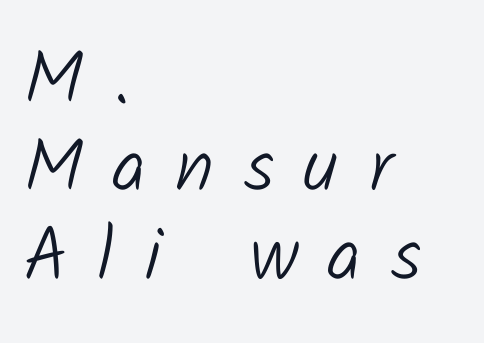
The image shows 75 px light sans-serif type; set left-aligned, line spacing 1.18x, unusually wide letter spacing (+0.39 em), not underlined; low stroke contrast and a medium x-height.
